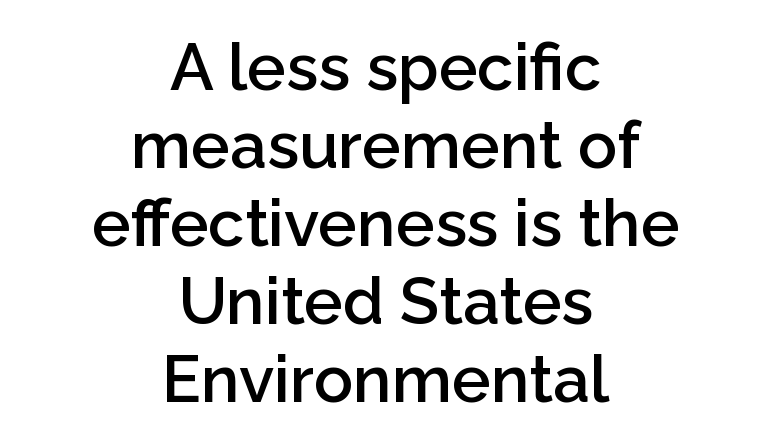
The rendering shows plain stroke endings on the letterforms — a sans-serif design. Do the letters lean? They stand straight. Just letters on the line, the space beneath them empty. Is this a fixed-width face? No — the glyphs have proportional, varying widths. As a designer I'd log this as weight 600, semibold.
